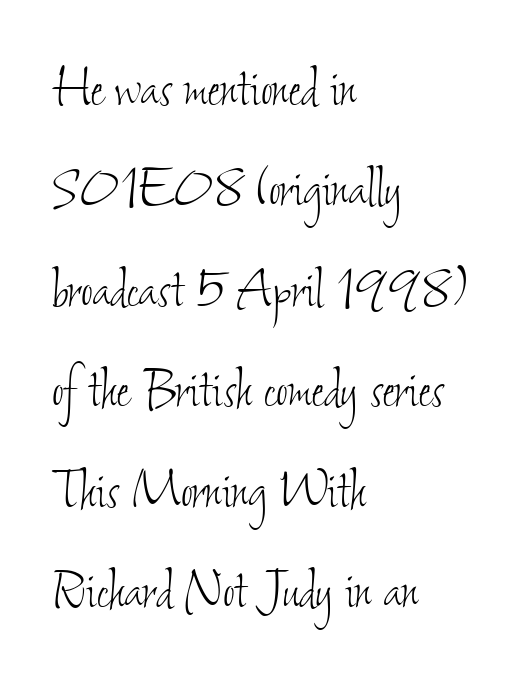
The image shows 64 px thin, condensed type; set left-aligned, normal line spacing (1.57x), normal letter spacing, not underlined; low stroke contrast and a small x-height.
